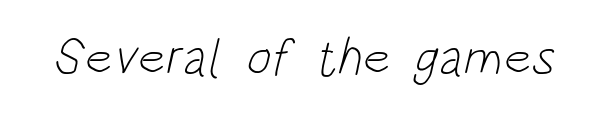
Q: Is the text bold? A: No.
Q: Is the typeface a serif or a sans-serif typeface? A: Sans-serif.
Q: Is the text underlined? A: No.
Q: Is the spacing between letters normal or unusually wide? A: Normal.
Q: Width (condensed, normal, or wide)? A: Condensed.
Q: Stroke contrast? A: Low.
Q: x-height? A: Large.
Q: Monospaced? A: No.
